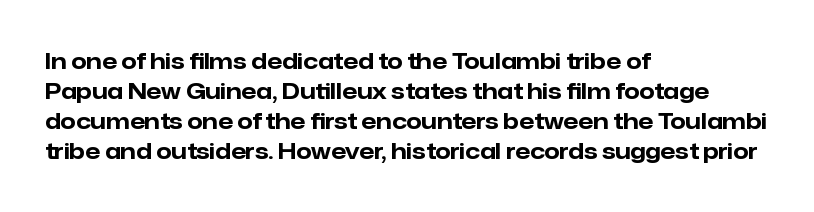
The image shows 22 px bold type, upright; set left-aligned, normal line spacing (1.36x), normal letter spacing, not underlined.
